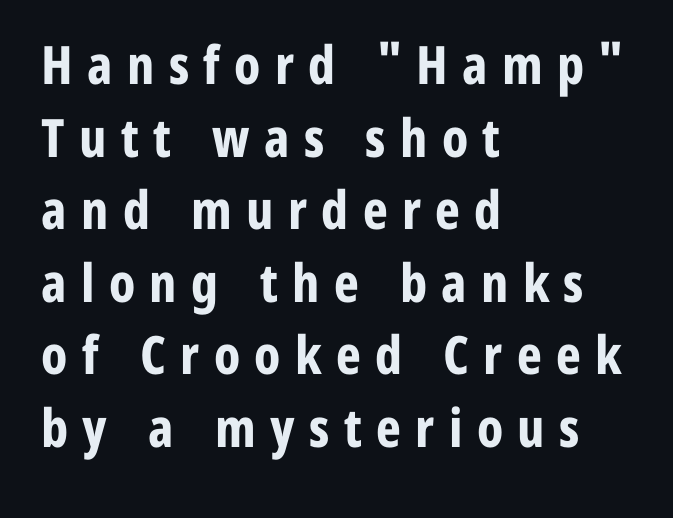
{"serif": "no", "italic": "no", "bold": "yes", "weight": "bold", "width": "condensed", "stroke_contrast": "low", "x_height": "medium", "monospaced": "no", "underline": "no", "align": "left", "line_spacing": "normal", "line_spacing_ratio": 1.37, "letter_spacing": "wide", "letter_spacing_em": 0.27, "glyph_px": 53}
